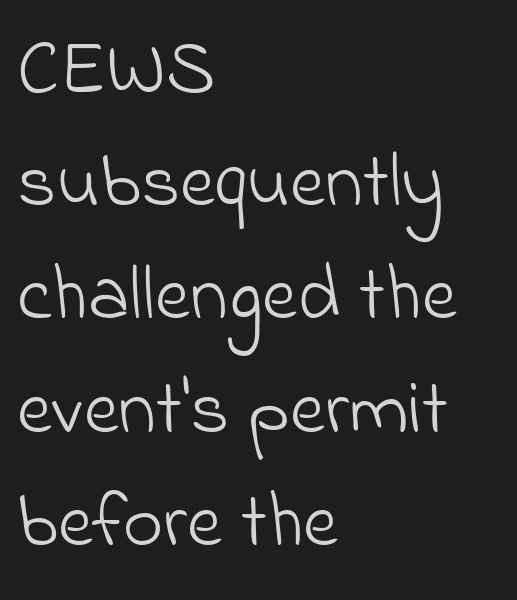
The image shows 77 px light sans-serif type; set left-aligned, normal line spacing (1.47x), normal letter spacing, not underlined; low stroke contrast and a small x-height.
